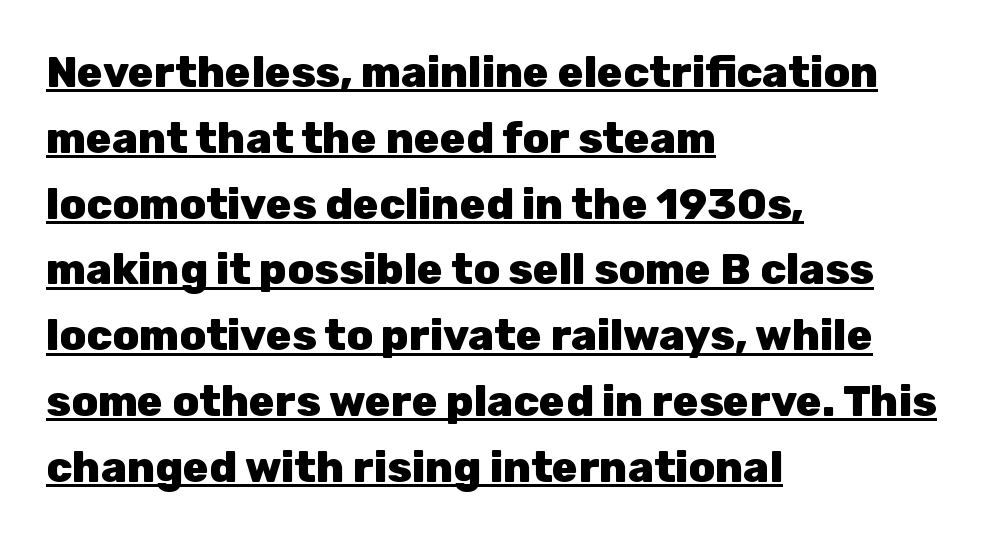
Q: Is the text bold? A: Yes.
Q: Is the text italic (slanted)? A: No, it is upright.
Q: Is the typeface a serif or a sans-serif typeface? A: Sans-serif.
Q: Is the text underlined? A: Yes.
Q: How is the paragraph aligned? A: Left-aligned.
Q: Is the spacing between letters normal or unusually wide? A: Normal.
Q: Is the spacing between lines tight, normal or loose? A: Normal.
Q: Width (condensed, normal, or wide)? A: Normal.
Q: Stroke contrast? A: Low.
Q: x-height? A: Medium.
Q: Monospaced? A: No.
